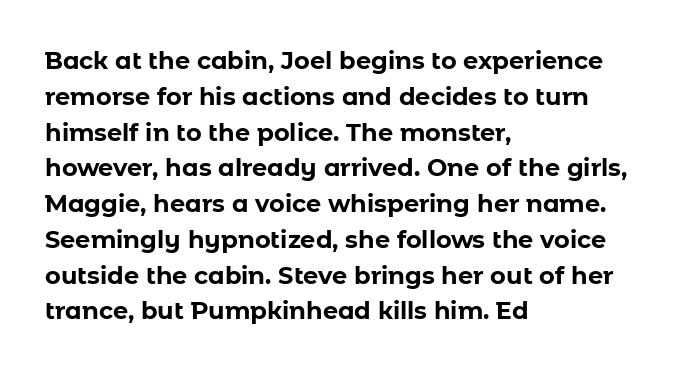
{"italic": "no", "bold": "yes", "underline": "no", "align": "left", "line_spacing": "normal", "line_spacing_ratio": 1.49, "letter_spacing": "normal", "letter_spacing_em": 0.0, "glyph_px": 24}
